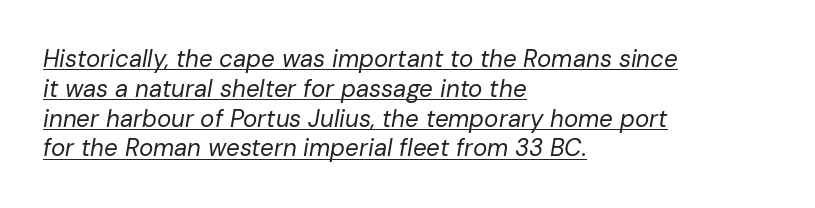
This rendering uses left alignment, leaving the right contour irregular. Yep, that's italic — everything's leaning. The letterforms sit shoulder to shoulder at normal distance. Summary of weight: not heavy and not bold.
